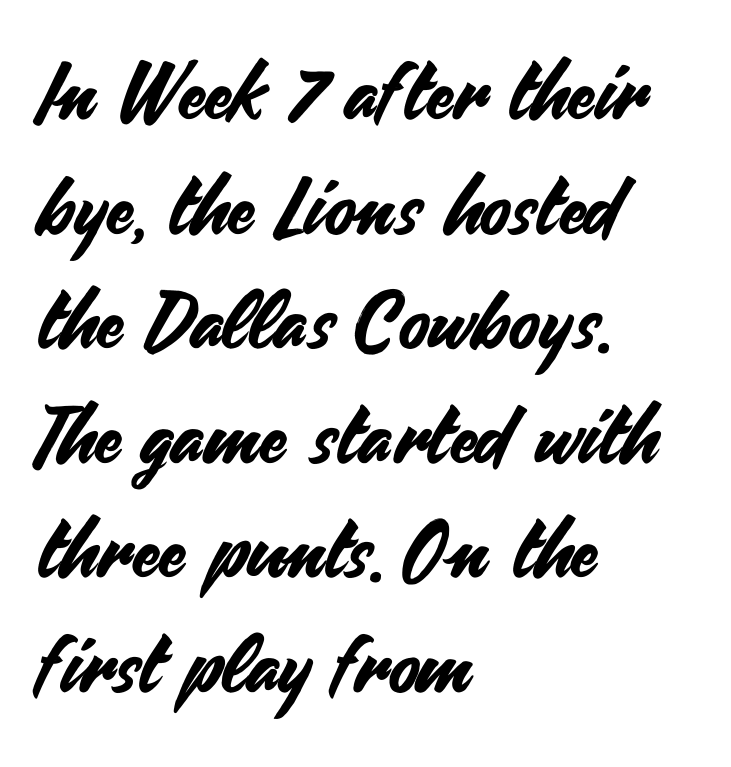
The baseline area is clear. Observe the absence of serifs on each vertical stroke in this sample. Summary of vertical rhythm: regular, with standard interline spacing. Inter-character spacing is left at the font's built-in metrics.
